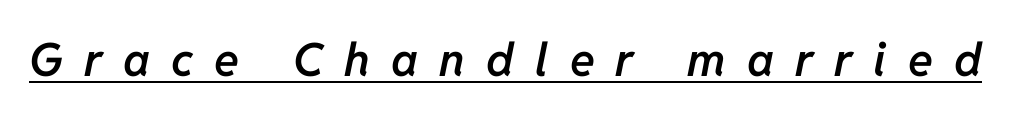
{"italic": "yes", "lean": "right", "slant_degrees": 11, "bold": "semi", "weight": "semibold", "width": "normal", "stroke_contrast": "low", "x_height": "medium", "monospaced": "no", "underline": "yes", "letter_spacing": "wide", "letter_spacing_em": 0.46, "glyph_px": 46}
